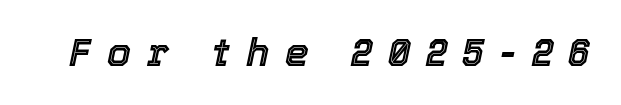
Nobody drew a line under any word here. A typesetter would mark this as italic. This sample has the flowing, uneven cadence of proportional lettering. Loose tracking; the words dissolve into strings of separated letters.
